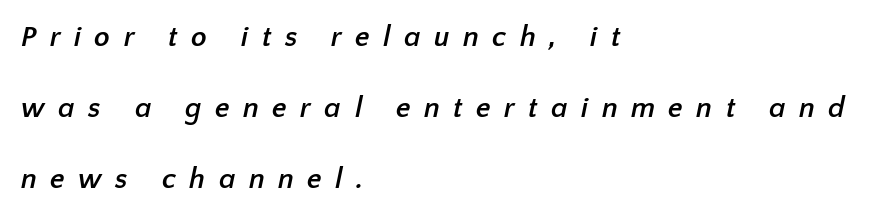
This is sans-serif lettering, the kind often seen on screens and signage. Notice the wide empty band between every row — that's loose leading. Does extra space separate the letters? Yes, quite a lot of it. Character widths vary here, with narrow letters taking less room than wide ones. Check under the words: just untouched page.
